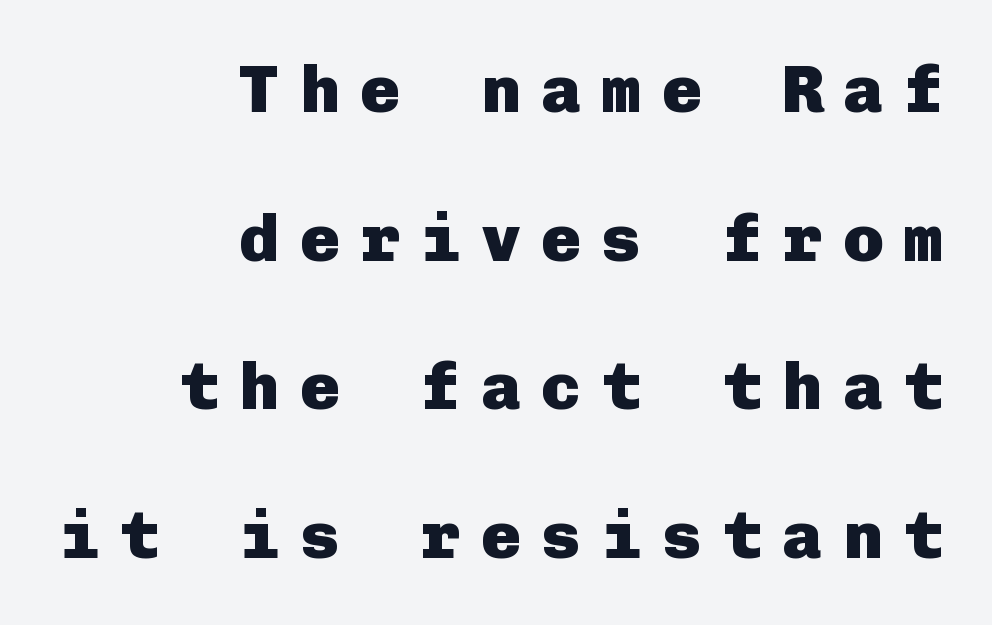
The image shows 67 px heavy sans-serif type, upright; set right-aligned, loose line spacing (2.22x), unusually wide letter spacing (+0.3 em), not underlined; low stroke contrast and a medium x-height.
